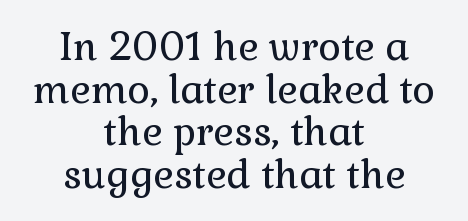
Q: Is the text bold? A: No.
Q: Is the text italic (slanted)? A: No, it is upright.
Q: Is the typeface a serif or a sans-serif typeface? A: Serif.
Q: Is the text underlined? A: No.
Q: How is the paragraph aligned? A: Centered.
Q: Is the spacing between letters normal or unusually wide? A: Normal.
Q: Is the spacing between lines tight, normal or loose? A: Tight.
Q: Width (condensed, normal, or wide)? A: Normal.
Q: x-height? A: Medium.
Q: Monospaced? A: No.
